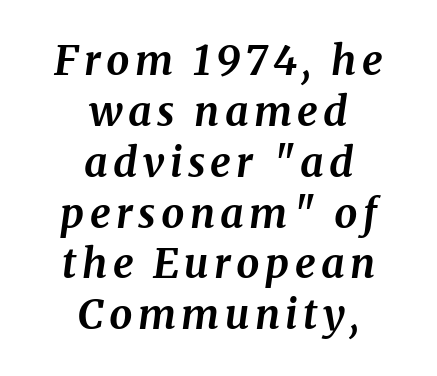
Q: Is the text bold? A: Yes.
Q: Is the text italic (slanted)? A: Yes, it leans right by about 8 degrees.
Q: Is the typeface a serif or a sans-serif typeface? A: Serif.
Q: Is the text underlined? A: No.
Q: How is the paragraph aligned? A: Centered.
Q: Width (condensed, normal, or wide)? A: Normal.
Q: Stroke contrast? A: Medium.
Q: x-height? A: Medium.
Q: Monospaced? A: No.
